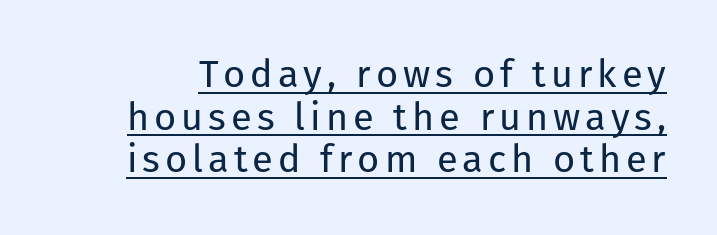
Q: Is the text bold? A: No.
Q: Is the text italic (slanted)? A: No, it is upright.
Q: Is the typeface a serif or a sans-serif typeface? A: Sans-serif.
Q: Is the text underlined? A: Yes.
Q: Is the spacing between lines tight, normal or loose? A: Tight.
Q: Width (condensed, normal, or wide)? A: Normal.
Q: Stroke contrast? A: Low.
Q: x-height? A: Medium.
Q: Monospaced? A: No.
